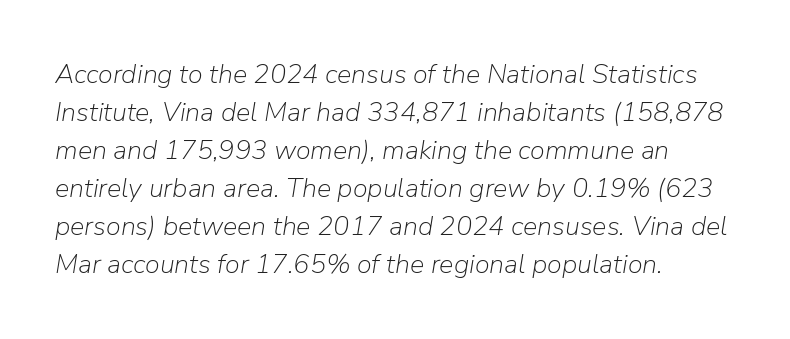
{"italic": "yes", "lean": "right", "slant_degrees": 9, "bold": "no", "underline": "no", "align": "left", "line_spacing": "normal", "line_spacing_ratio": 1.41, "letter_spacing": "normal", "letter_spacing_em": 0.0, "glyph_px": 27}
